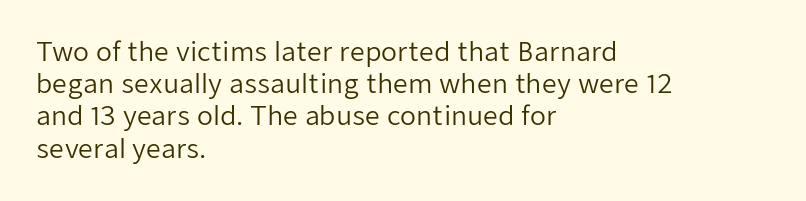
No letter is thick-stroked: the sample isn't bold. The lettering stays uniformly vertical, giving the passage a roman look. This sample uses plain, unmodified letter spacing. These lines stack with their left ends in a neat column. The gap between lines stays unmarked.
